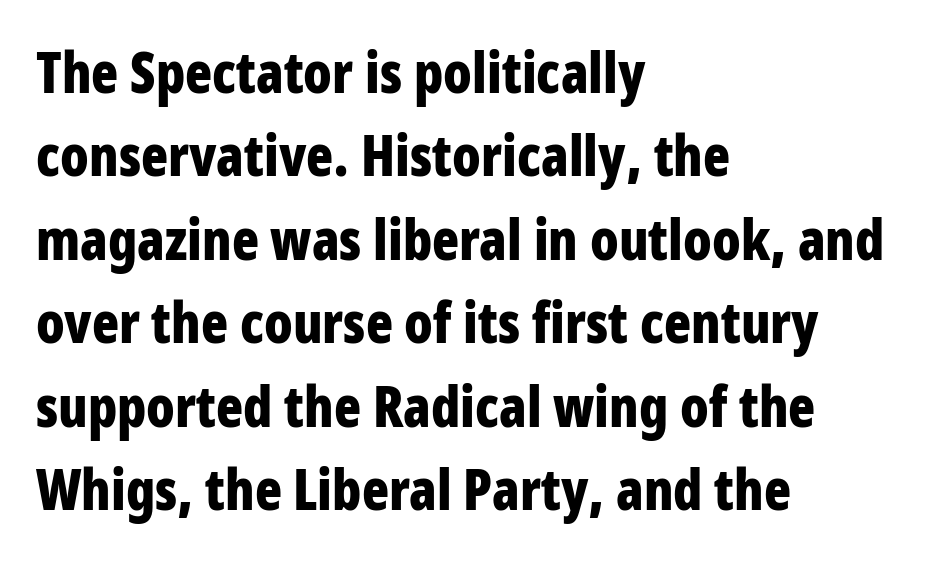
Q: Is the text bold? A: Yes.
Q: Is the text italic (slanted)? A: No, it is upright.
Q: Is the typeface a serif or a sans-serif typeface? A: Sans-serif.
Q: Is the text underlined? A: No.
Q: How is the paragraph aligned? A: Left-aligned.
Q: Is the spacing between letters normal or unusually wide? A: Normal.
Q: Is the spacing between lines tight, normal or loose? A: Normal.
Q: Width (condensed, normal, or wide)? A: Condensed.
Q: Stroke contrast? A: Low.
Q: x-height? A: Large.
Q: Monospaced? A: No.
